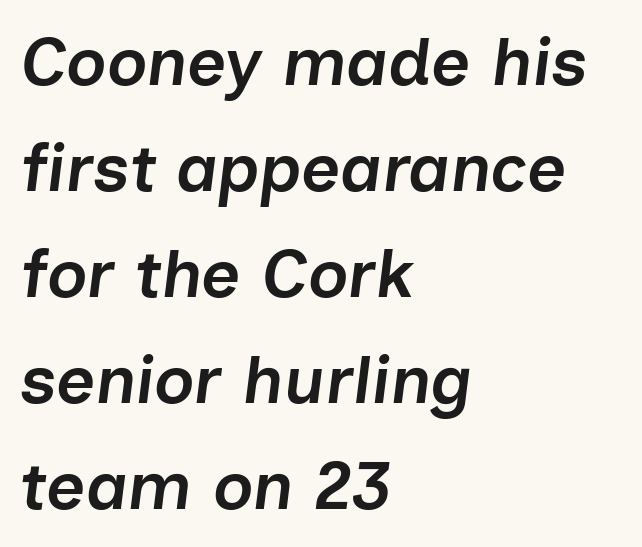
Notice how descenders clear the ascenders below comfortably — that's standard leading. No extra tracking has been applied to these lines. These lines stack with their left ends in a neat column. The axis of the letterforms is tilted away from vertical.
